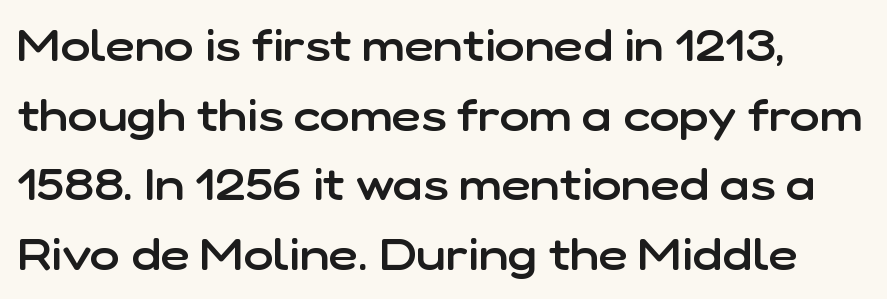
These lines are rendered in a variable-pitch font. Heft: intermediate — a semibold. Inter-character spacing is left at the font's built-in metrics. If you drew a line through each stem, it would be perfectly vertical. A bare baseline throughout the passage. Compared with typical paragraphs, the rows here are spaced about the same.
